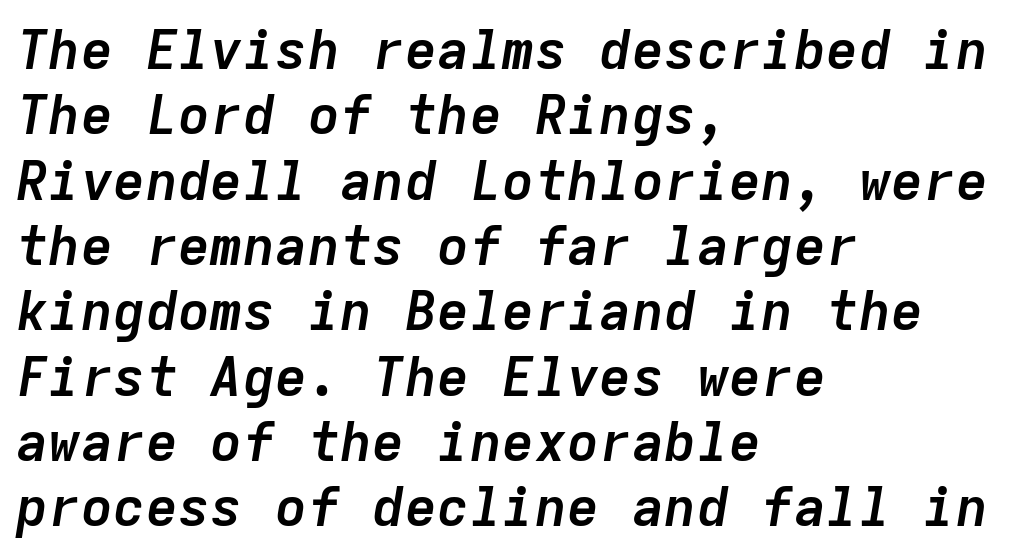
The image shows 54 px semibold type, italic (leaning right), monospaced; set left-aligned, line spacing 1.21x, normal letter spacing, not underlined; low stroke contrast and a medium x-height.
